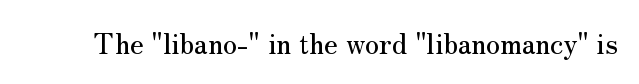
{"serif": "yes", "italic": "no", "width": "normal", "stroke_contrast": "medium", "x_height": "small", "monospaced": "no", "underline": "no", "letter_spacing": "normal", "letter_spacing_em": 0.0, "glyph_px": 28}
